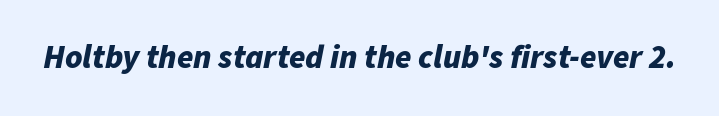
Q: Is the text bold? A: Yes.
Q: Is the text italic (slanted)? A: Yes, it leans right by about 11 degrees.
Q: Is the text underlined? A: No.
Q: Is the spacing between letters normal or unusually wide? A: Normal.
Q: Width (condensed, normal, or wide)? A: Normal.
Q: Stroke contrast? A: Low.
Q: x-height? A: Medium.
Q: Monospaced? A: No.
